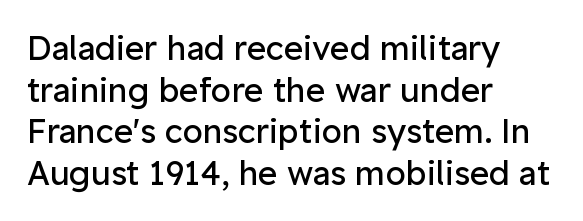
The weight would be labelled regular, book, light, or lighter still. These lines keep a tight, regular rhythm from letter to letter. The rendering uses natural spacing where letterforms have individual widths. A bare baseline throughout the passage. The typesetter chose a ragged-right arrangement here. The font's upright variant was chosen for this text.
